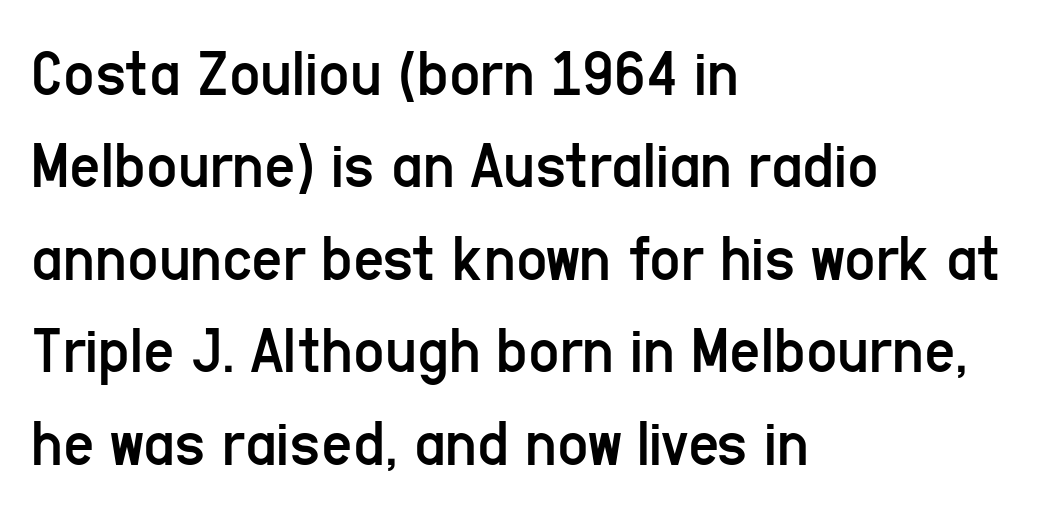
The image shows 68 px regular-weight, condensed sans-serif type, upright; set left-aligned, normal line spacing (1.36x), normal letter spacing, not underlined; low stroke contrast and a medium x-height.
